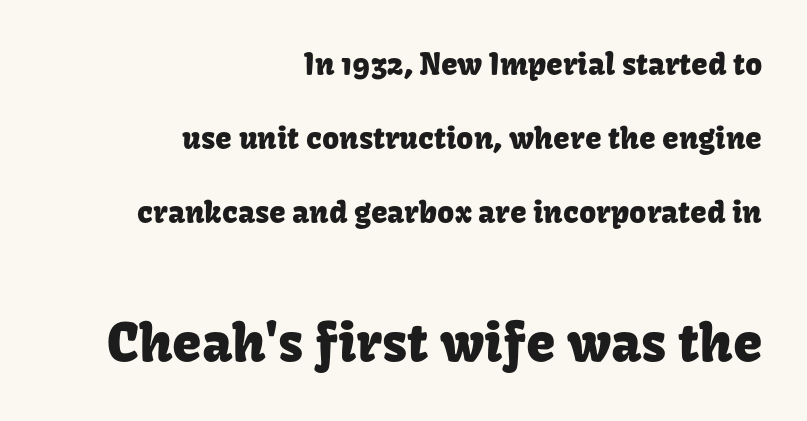
{"serif": "no", "italic": "no", "width": "normal", "stroke_contrast": "low", "x_height": "medium", "monospaced": "no", "underline": "no", "align": "right", "line_spacing": "loose", "line_spacing_ratio": 2.46, "letter_spacing": "normal", "letter_spacing_em": 0.0, "larger_block": "second", "size_ratio": 1.77, "glyph_px": 53}
